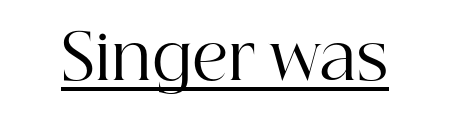
The axis of the letterforms is exactly vertical. A quiet, ordinary-to-light weight characterises the typeface. Decoration check: the copy is underlined. The passage shown is typed in a proportional face where columns would drift. The glyphs in this specimen are seriffed. Glyph-to-glyph distance matches everyday printed text.
